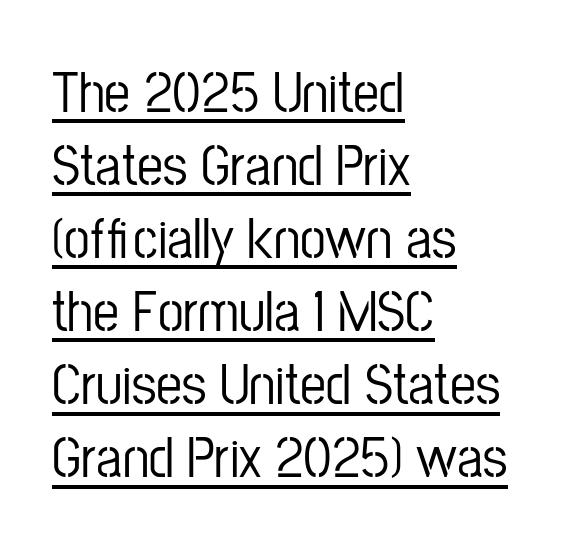
Q: Is the text italic (slanted)? A: No, it is upright.
Q: Is the typeface a serif or a sans-serif typeface? A: Sans-serif.
Q: Is the text underlined? A: Yes.
Q: How is the paragraph aligned? A: Left-aligned.
Q: Is the spacing between letters normal or unusually wide? A: Normal.
Q: Is the spacing between lines tight, normal or loose? A: Normal.
Q: Width (condensed, normal, or wide)? A: Condensed.
Q: Stroke contrast? A: Low.
Q: x-height? A: Medium.
Q: Monospaced? A: No.
